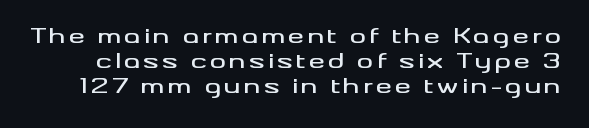
{"italic": "no", "underline": "no", "line_spacing": "normal", "line_spacing_ratio": 1.26, "glyph_px": 20}
